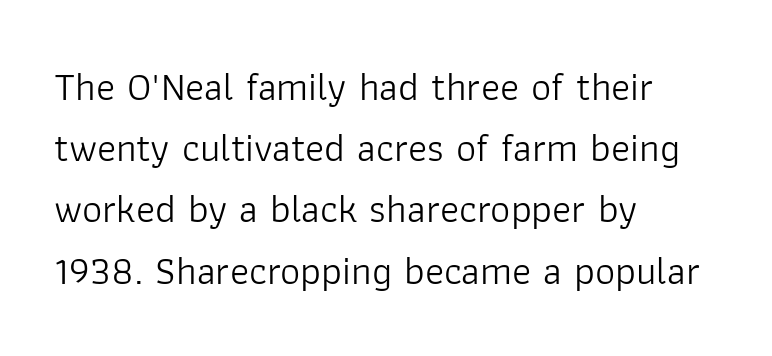
Q: Is the text bold? A: No.
Q: Is the text italic (slanted)? A: No, it is upright.
Q: Is the typeface a serif or a sans-serif typeface? A: Sans-serif.
Q: Is the text underlined? A: No.
Q: How is the paragraph aligned? A: Left-aligned.
Q: Is the spacing between letters normal or unusually wide? A: Normal.
Q: Is the spacing between lines tight, normal or loose? A: Normal.
Q: Width (condensed, normal, or wide)? A: Normal.
Q: Stroke contrast? A: Low.
Q: x-height? A: Medium.
Q: Monospaced? A: No.
